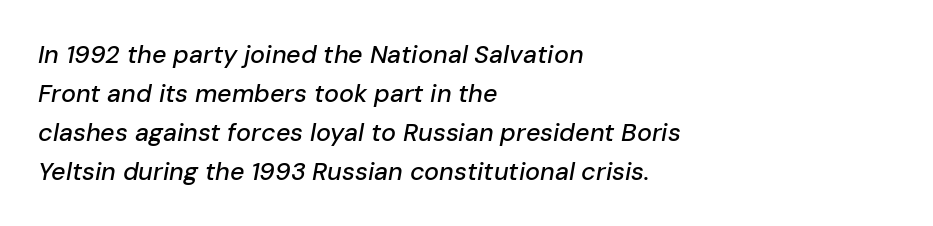
{"italic": "yes", "lean": "right", "slant_degrees": 10, "underline": "no", "align": "left", "line_spacing": "normal", "line_spacing_ratio": 1.56, "letter_spacing": "normal", "letter_spacing_em": 0.0, "glyph_px": 25}
